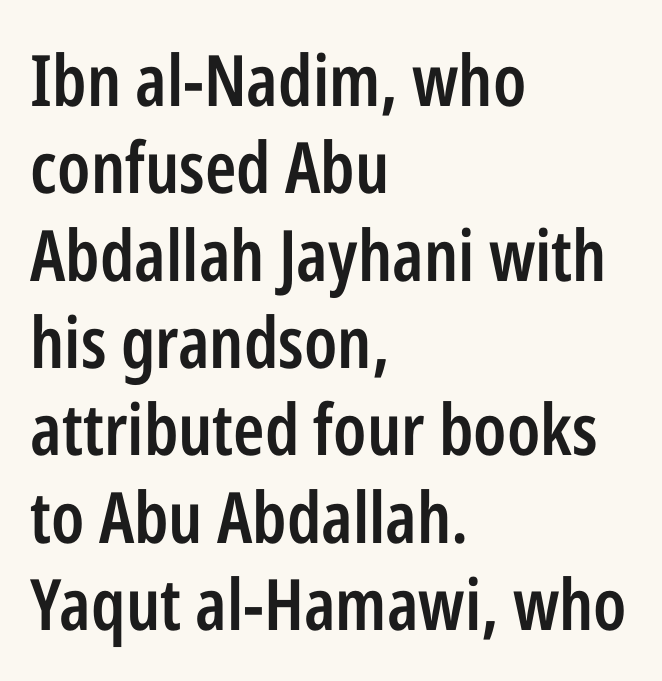
Q: Is the text bold? A: Semi-bold.
Q: Is the text italic (slanted)? A: No, it is upright.
Q: Is the typeface a serif or a sans-serif typeface? A: Sans-serif.
Q: Is the text underlined? A: No.
Q: How is the paragraph aligned? A: Left-aligned.
Q: Is the spacing between letters normal or unusually wide? A: Normal.
Q: Width (condensed, normal, or wide)? A: Condensed.
Q: Stroke contrast? A: Low.
Q: x-height? A: Medium.
Q: Monospaced? A: No.
